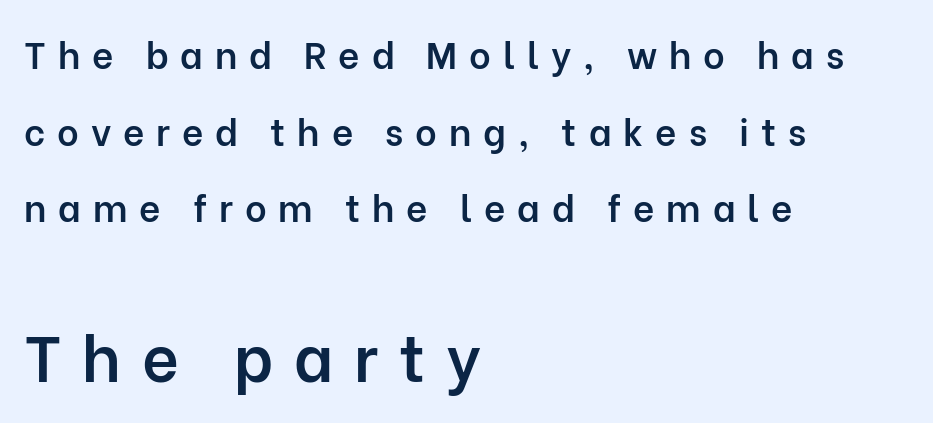
Looks like regular typesetting: each glyph gets only the width it needs. These words are printed semibold, heavier than regular yet not bold. Check the space under the baseline: it is left empty. Each letter's strokes conclude bluntly, with no projecting serifs. The tracking reads as deliberately expanded to a designer's eye.
